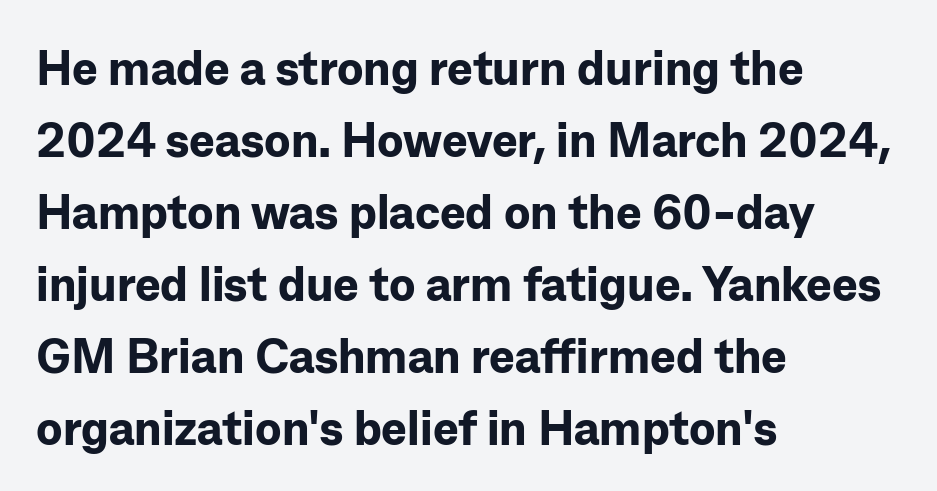
{"serif": "no", "italic": "no", "bold": "yes", "weight": "bold", "width": "normal", "stroke_contrast": "low", "x_height": "medium", "monospaced": "no", "underline": "no", "align": "left", "line_spacing": "normal", "line_spacing_ratio": 1.5, "letter_spacing": "normal", "letter_spacing_em": 0.0, "glyph_px": 48}
